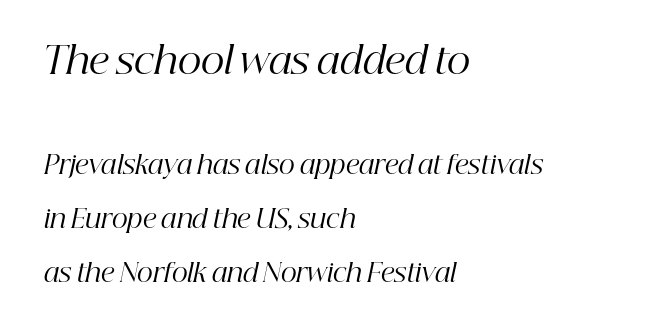
The image shows 37 px regular-weight serif type, italic (leaning right); set left-aligned, loose line spacing (2.17x), normal letter spacing, not underlined; the first (top) block is 1.48x larger; high stroke contrast and a medium x-height.
